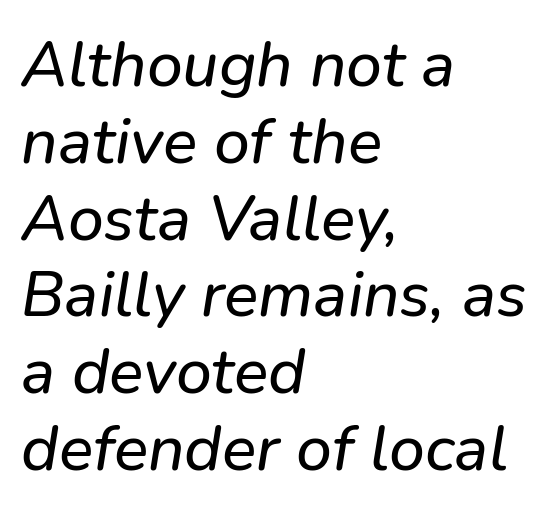
{"italic": "yes", "lean": "right", "slant_degrees": 9, "width": "normal", "stroke_contrast": "low", "x_height": "medium", "monospaced": "no", "underline": "no", "align": "left", "line_spacing_ratio": 1.2, "letter_spacing": "normal", "letter_spacing_em": 0.0, "glyph_px": 64}
